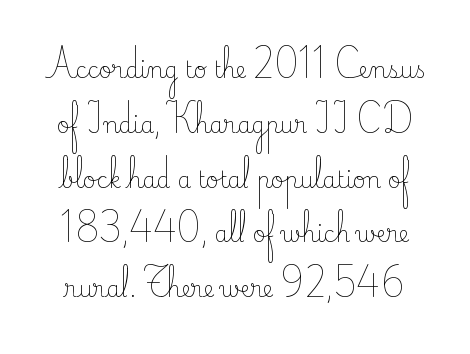
The weight tops out at a normal text grade. The letters sit at their default tracking, neither squeezed nor spread. Each row of text sits above clean, open space. Loosely led — the rows are spread out. Vertical strokes here are truly vertical.
